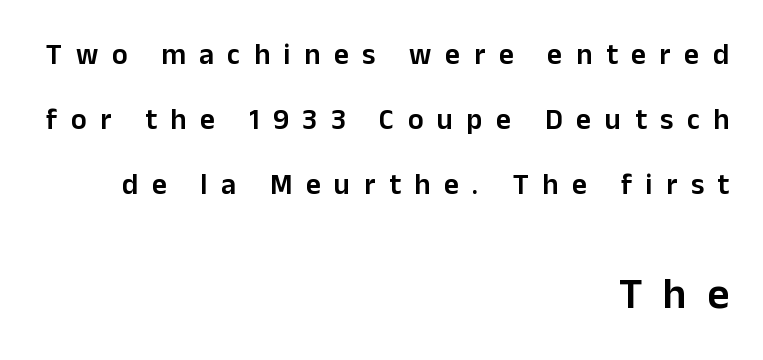
Q: Is the text bold? A: Semi-bold.
Q: Is the text italic (slanted)? A: No, it is upright.
Q: Is the typeface a serif or a sans-serif typeface? A: Sans-serif.
Q: Is the text underlined? A: No.
Q: How is the paragraph aligned? A: Right-aligned.
Q: Is the spacing between letters normal or unusually wide? A: Unusually wide.
Q: Is the spacing between lines tight, normal or loose? A: Loose.
Q: Which block of text is set in a larger size, the first (top) or the second (bottom)? A: The second (bottom) one.
Q: Width (condensed, normal, or wide)? A: Normal.
Q: Stroke contrast? A: Low.
Q: x-height? A: Medium.
Q: Monospaced? A: No.
